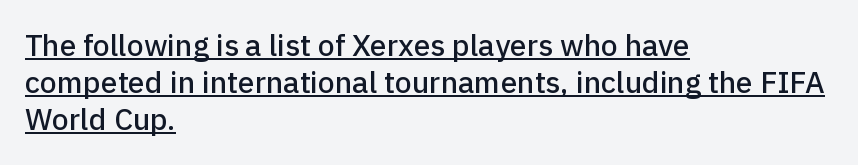
{"serif": "no", "italic": "no", "width": "normal", "stroke_contrast": "low", "x_height": "medium", "monospaced": "no", "underline": "yes", "align": "left", "line_spacing_ratio": 1.24, "letter_spacing": "normal", "letter_spacing_em": 0.0, "glyph_px": 30}
